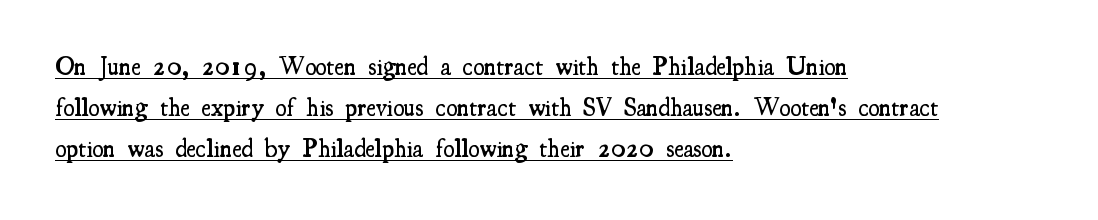
Q: Is the text bold? A: Semi-bold.
Q: Is the text italic (slanted)? A: No, it is upright.
Q: Is the text underlined? A: Yes.
Q: How is the paragraph aligned? A: Left-aligned.
Q: Is the spacing between letters normal or unusually wide? A: Normal.
Q: Is the spacing between lines tight, normal or loose? A: Normal.
